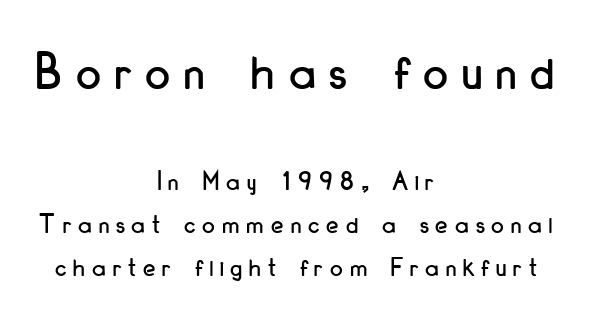
The image shows 55 px condensed sans-serif type, upright; set centered, normal line spacing (1.53x), unusually wide letter spacing (+0.25 em), not underlined; the first (top) block is 1.96x larger; low stroke contrast and a small x-height.
